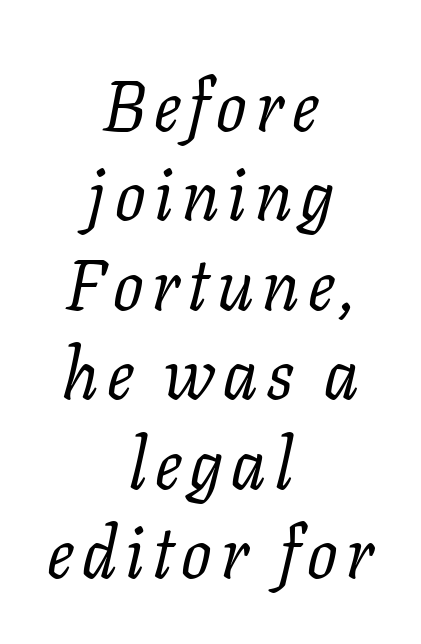
The characters are drawn with everyday or finer stroke widths. Centered paragraph, ragged on both sides. One glance says typical: line gaps are just what's usual. Slanted lettering throughout.
